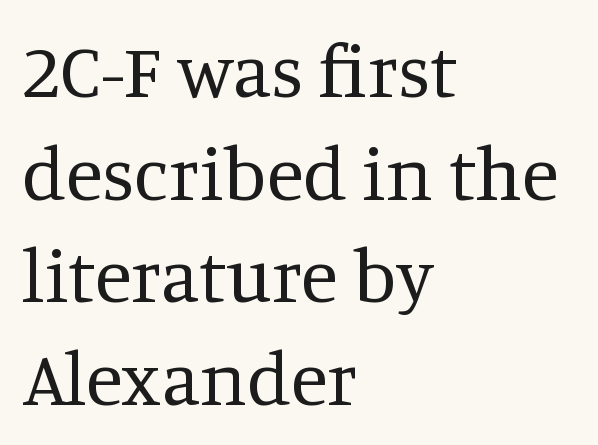
Evenly set lines give the paragraph a standard silhouette. Type without underlining. Compared with a centered layout, this one pins lines to the left instead. A light-to-regular cut is what we see here. Upright lettering throughout. Varying glyph widths throughout — classic text-font behaviour.
